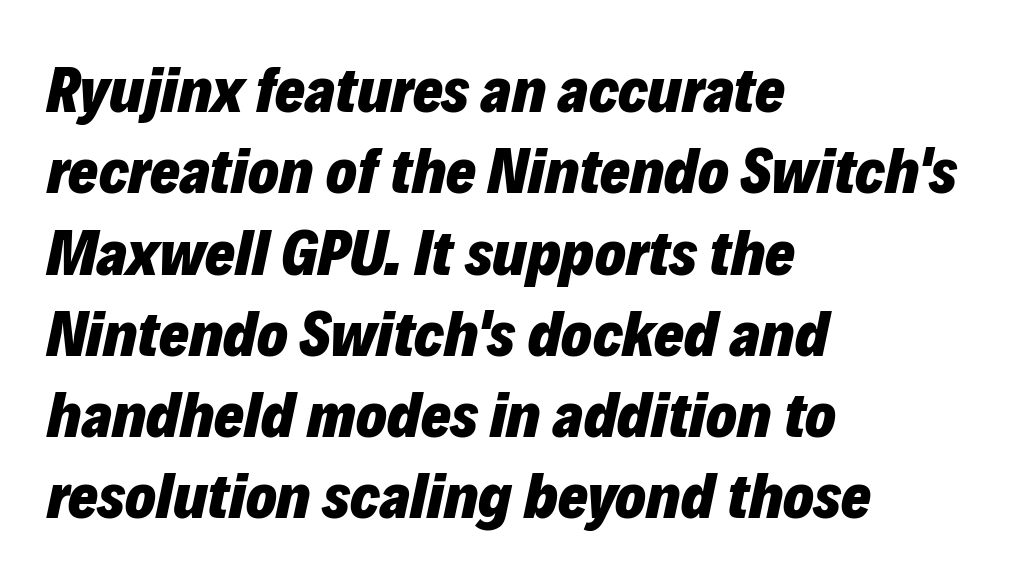
{"italic": "yes", "lean": "right", "slant_degrees": 12, "bold": "yes", "weight": "heavy", "width": "normal", "stroke_contrast": "low", "x_height": "medium", "monospaced": "no", "underline": "no", "align": "left", "line_spacing": "normal", "line_spacing_ratio": 1.27, "letter_spacing": "normal", "letter_spacing_em": 0.0, "glyph_px": 64}
